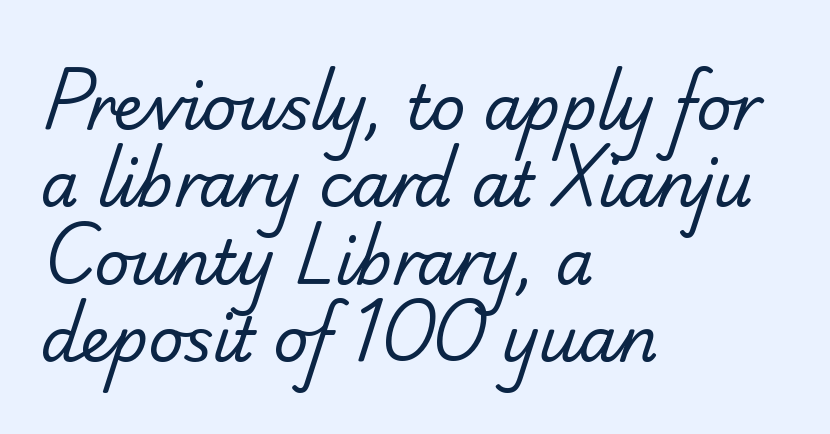
The image shows 61 px regular-weight sans-serif type; set left-aligned, normal line spacing (1.27x), normal letter spacing, not underlined; low stroke contrast and a small x-height.
